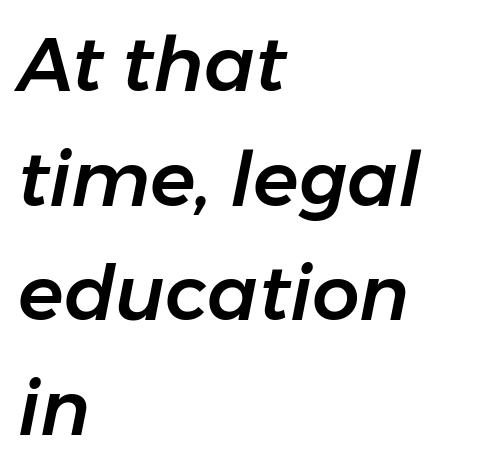
The image shows 75 px text type, italic (leaning right); set left-aligned, normal line spacing (1.53x), normal letter spacing, not underlined; low stroke contrast and a medium x-height.
